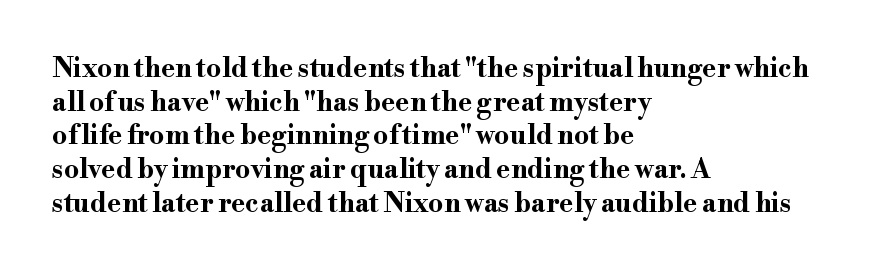
{"italic": "no", "bold": "yes", "underline": "no", "align": "left", "line_spacing": "normal", "line_spacing_ratio": 1.25, "letter_spacing": "normal", "letter_spacing_em": 0.0, "glyph_px": 27}
